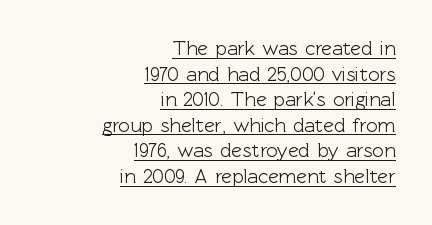
{"italic": "no", "underline": "yes", "align": "right", "line_spacing": "normal", "line_spacing_ratio": 1.28, "letter_spacing": "normal", "letter_spacing_em": 0.0, "glyph_px": 20}
